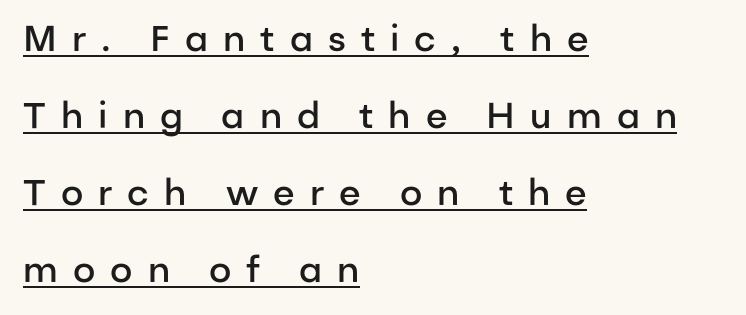
The image shows 36 px semibold sans-serif type, upright; set left-aligned, loose line spacing (2.14x), unusually wide letter spacing (+0.42 em), underlined; low stroke contrast and a medium x-height.
